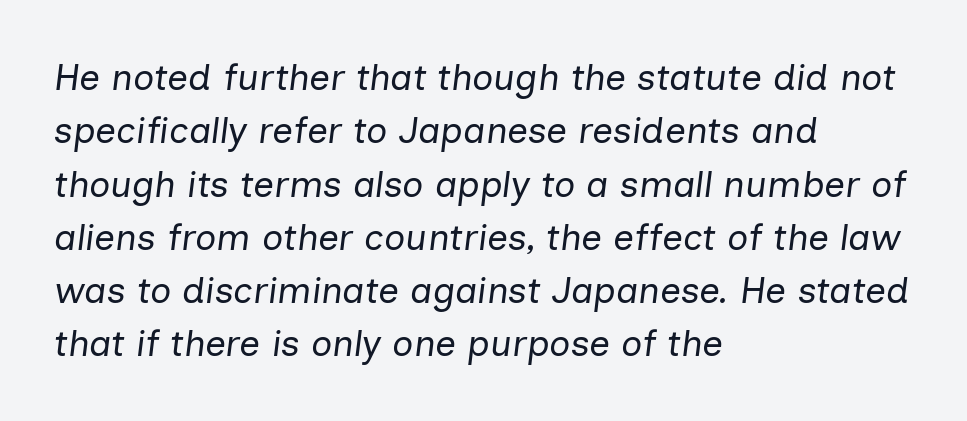
{"italic": "yes", "lean": "right", "slant_degrees": 7, "bold": "no", "weight": "regular", "width": "normal", "stroke_contrast": "low", "x_height": "medium", "monospaced": "no", "underline": "no", "align": "left", "line_spacing": "normal", "line_spacing_ratio": 1.44, "letter_spacing": "normal", "letter_spacing_em": 0.0, "glyph_px": 37}
